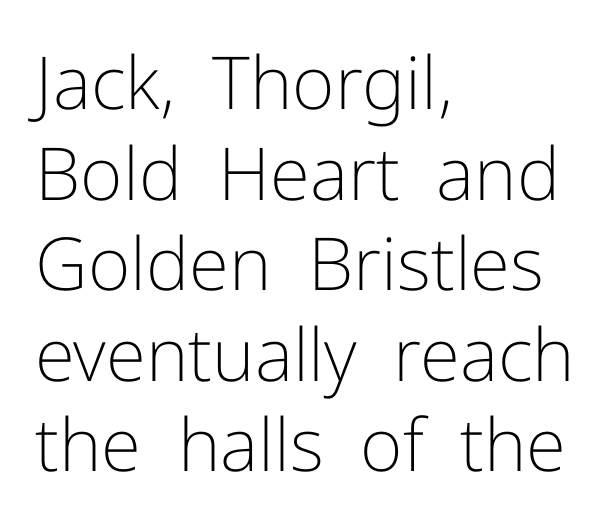
Q: Is the text bold? A: No.
Q: Is the text italic (slanted)? A: No, it is upright.
Q: Is the typeface a serif or a sans-serif typeface? A: Sans-serif.
Q: Is the text underlined? A: No.
Q: How is the paragraph aligned? A: Left-aligned.
Q: Is the spacing between letters normal or unusually wide? A: Normal.
Q: Width (condensed, normal, or wide)? A: Normal.
Q: Stroke contrast? A: Low.
Q: x-height? A: Medium.
Q: Monospaced? A: No.
